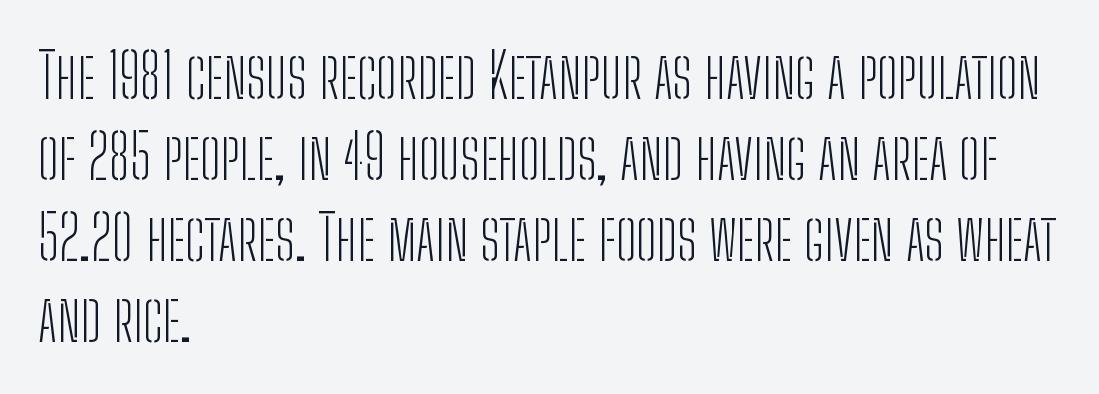
Is this a fixed-width face? No — the glyphs have proportional, varying widths. The designer left line spacing at the default. Letterform terminals end flat and unadorned throughout the passage. Compared with a typical body face, this is equally light or lighter still.
